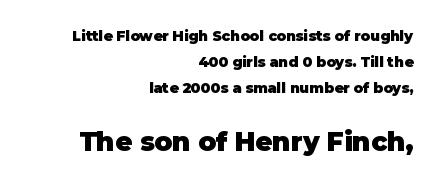
The image shows 26 px bold type, upright; set right-aligned, line spacing 1.84x, normal letter spacing, not underlined; the second (bottom) block is 1.86x larger.
